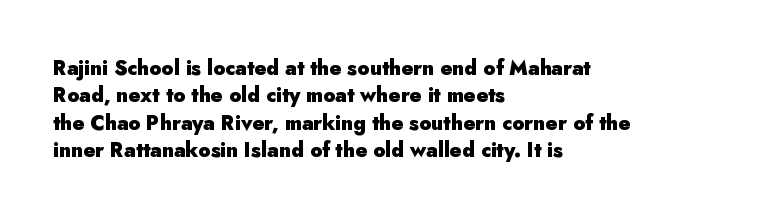
Here the glyphs are tracked normally, forming tight word shapes. The lettering stays uniformly vertical, giving the passage a roman look. The strokes are fattened all the way to bold. This sample keeps an unexceptional amount of space between lines. Underline: absent.
